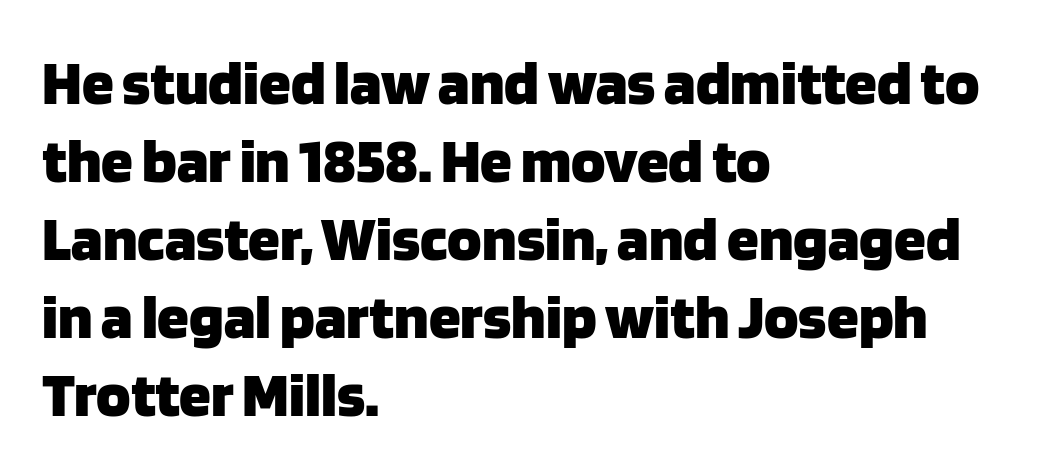
The glyphs in this specimen are sans serif. Do the characters align in a grid? No, the font is proportional. Is the block centered? No — it sits flush against the left margin. This is roman type, the default non-slanted kind. How are the letters spaced? Ordinarily, with no added tracking.
